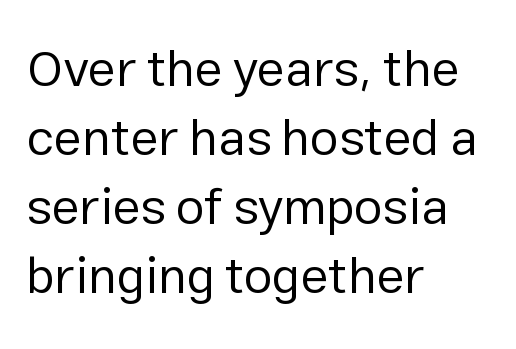
The image shows 51 px regular-weight sans-serif type, upright; set left-aligned, normal line spacing (1.35x), normal letter spacing, not underlined; low stroke contrast and a medium x-height.
